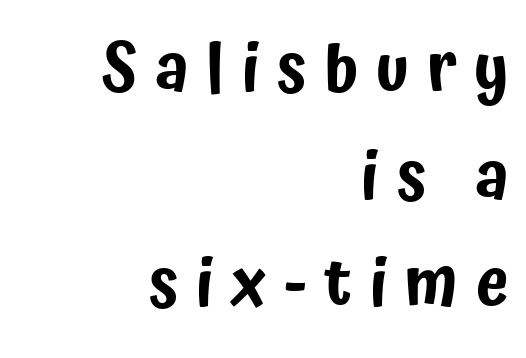
{"serif": "no", "italic": "no", "width": "condensed", "stroke_contrast": "low", "x_height": "medium", "monospaced": "no", "underline": "no", "align": "right", "line_spacing": "normal", "line_spacing_ratio": 1.63, "letter_spacing": "wide", "letter_spacing_em": 0.27, "glyph_px": 66}
